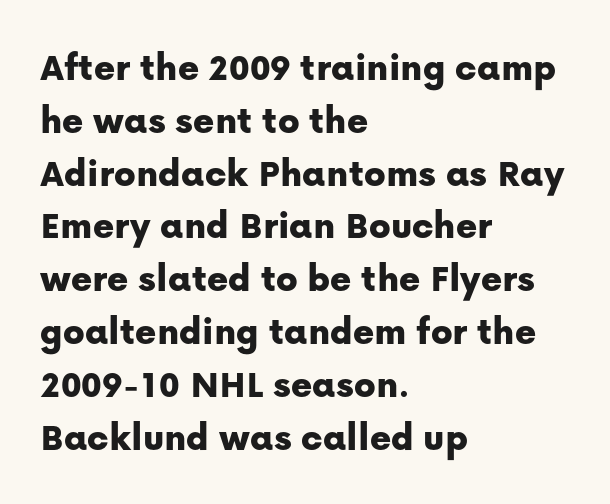
Q: Is the text italic (slanted)? A: No, it is upright.
Q: Is the typeface a serif or a sans-serif typeface? A: Sans-serif.
Q: Is the text underlined? A: No.
Q: How is the paragraph aligned? A: Left-aligned.
Q: Is the spacing between letters normal or unusually wide? A: Normal.
Q: Is the spacing between lines tight, normal or loose? A: Normal.
Q: Width (condensed, normal, or wide)? A: Normal.
Q: Stroke contrast? A: Low.
Q: x-height? A: Medium.
Q: Monospaced? A: No.
